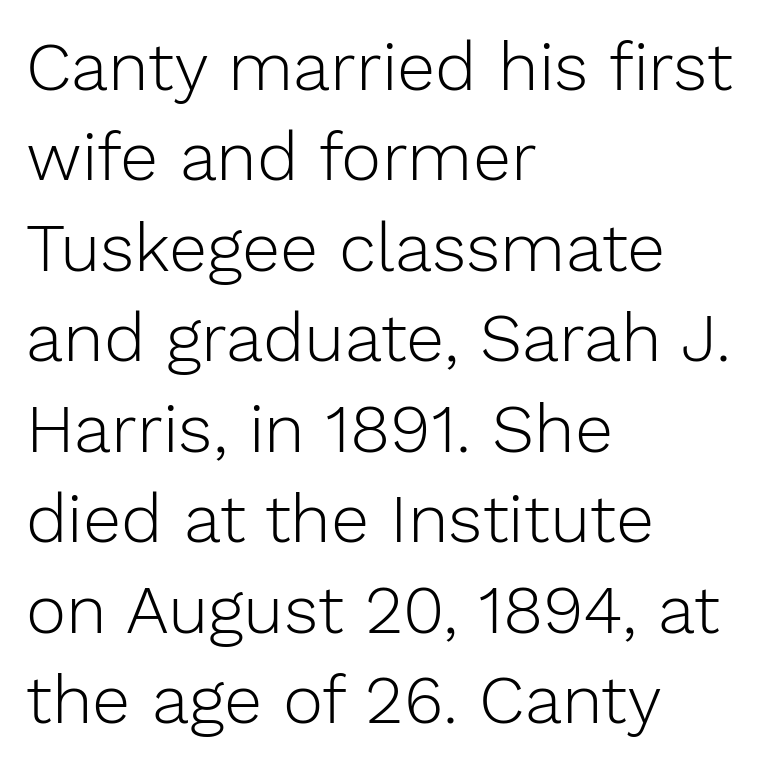
{"serif": "no", "italic": "no", "bold": "no", "weight": "light", "width": "normal", "stroke_contrast": "low", "x_height": "medium", "monospaced": "no", "underline": "no", "align": "left", "line_spacing": "normal", "line_spacing_ratio": 1.33, "letter_spacing": "normal", "letter_spacing_em": 0.0, "glyph_px": 68}
